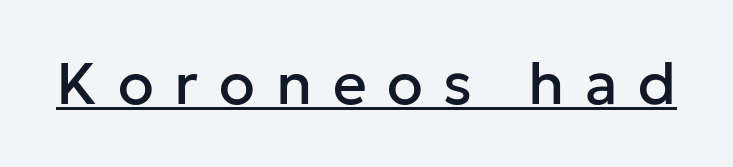
{"serif": "no", "italic": "no", "width": "normal", "stroke_contrast": "low", "x_height": "medium", "monospaced": "no", "underline": "yes", "letter_spacing": "wide", "letter_spacing_em": 0.35, "glyph_px": 59}
